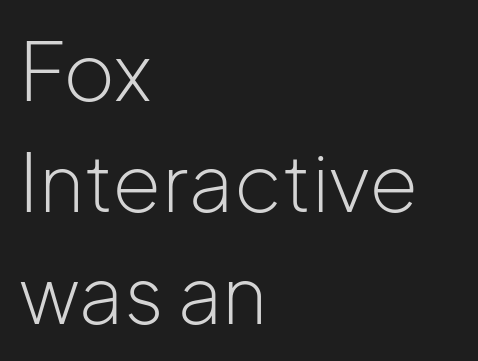
The image shows 79 px light sans-serif type, upright; set left-aligned, normal line spacing (1.41x), normal letter spacing, not underlined; low stroke contrast and a medium x-height.
